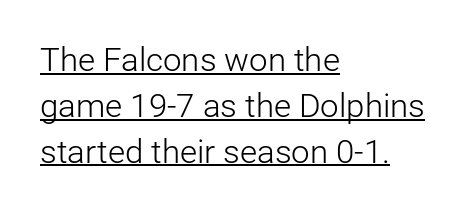
The letters stand upright; this is a roman face. Students, observe: this is what conventionally led text looks like. Think of a printed novel: that variable character pitch is what you see here. The strokes are not fattened; the text isn't bold. Type style note: lacks serifs.
